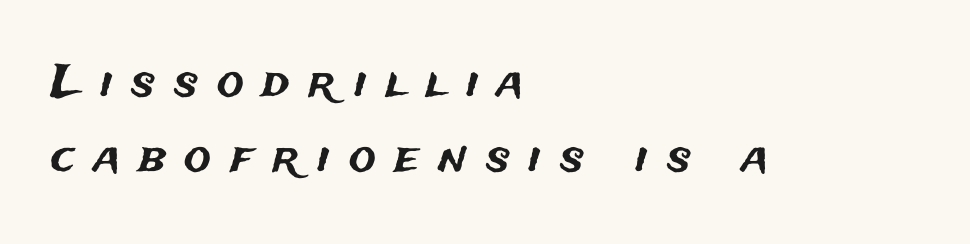
Q: Is the text italic (slanted)? A: Yes.
Q: Is the typeface a serif or a sans-serif typeface? A: Sans-serif.
Q: Is the text underlined? A: No.
Q: How is the paragraph aligned? A: Left-aligned.
Q: Is the spacing between letters normal or unusually wide? A: Unusually wide.
Q: Is the spacing between lines tight, normal or loose? A: Normal.
Q: Width (condensed, normal, or wide)? A: Normal.
Q: Stroke contrast? A: Medium.
Q: x-height? A: Medium.
Q: Monospaced? A: No.
